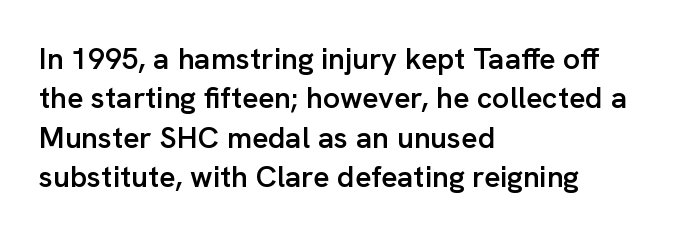
Q: Is the text bold? A: Semi-bold.
Q: Is the text italic (slanted)? A: No, it is upright.
Q: Is the typeface a serif or a sans-serif typeface? A: Sans-serif.
Q: Is the text underlined? A: No.
Q: How is the paragraph aligned? A: Left-aligned.
Q: Is the spacing between letters normal or unusually wide? A: Normal.
Q: Is the spacing between lines tight, normal or loose? A: Normal.
Q: Width (condensed, normal, or wide)? A: Normal.
Q: Stroke contrast? A: Low.
Q: x-height? A: Medium.
Q: Monospaced? A: No.
